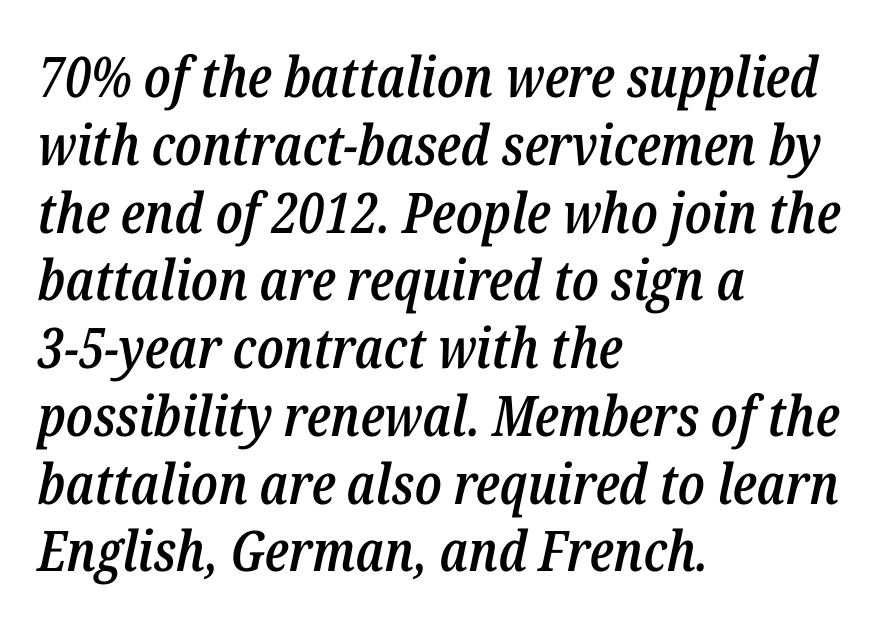
{"italic": "yes", "lean": "right", "slant_degrees": 12, "bold": "semi", "weight": "semibold", "width": "condensed", "stroke_contrast": "low", "x_height": "medium", "monospaced": "no", "underline": "no", "align": "left", "line_spacing_ratio": 1.21, "letter_spacing": "normal", "letter_spacing_em": 0.0, "glyph_px": 56}
